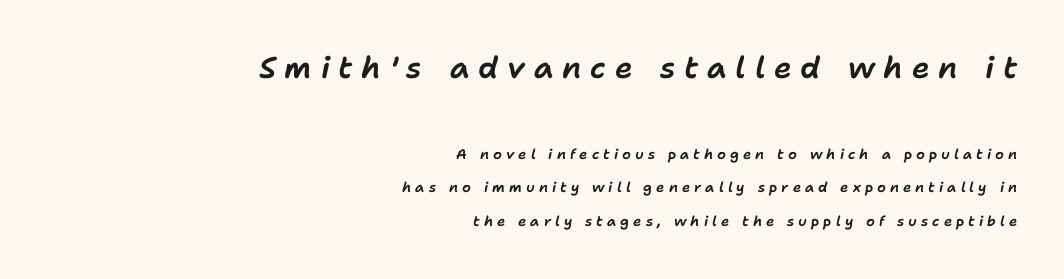
The image shows 30 px text type, italic (leaning right); set right-aligned, loose line spacing (2.42x), unusually wide letter spacing (+0.29 em), not underlined; the first (top) block is 2.14x larger; low stroke contrast and a medium x-height.
